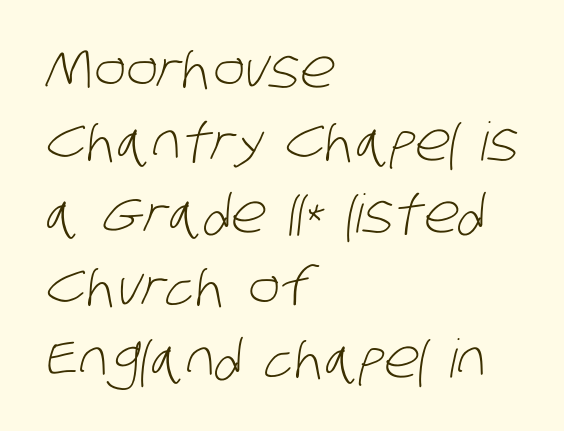
Nope, no serifs anywhere on these letters. A student would call this left alignment; a typographer would say flush left, rag right. Vertical stems look standard width or narrower in stroke. Proportional: the letters do not fall into vertical columns. Each new line begins a customary step beneath the previous one.
